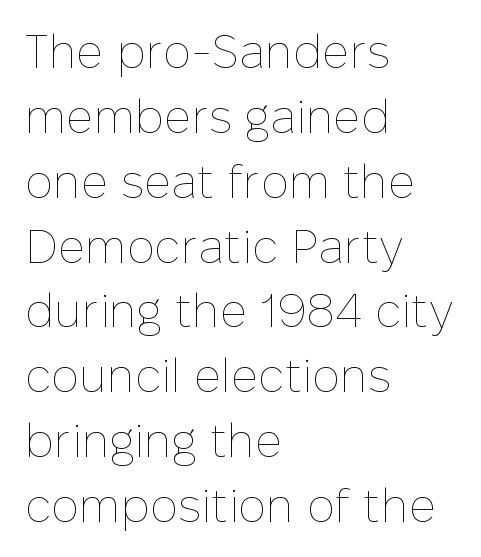
{"italic": "no", "bold": "no", "weight": "thin", "width": "normal", "stroke_contrast": "low", "x_height": "medium", "monospaced": "no", "underline": "no", "align": "left", "line_spacing": "normal", "line_spacing_ratio": 1.38, "letter_spacing": "normal", "letter_spacing_em": 0.0, "glyph_px": 47}
